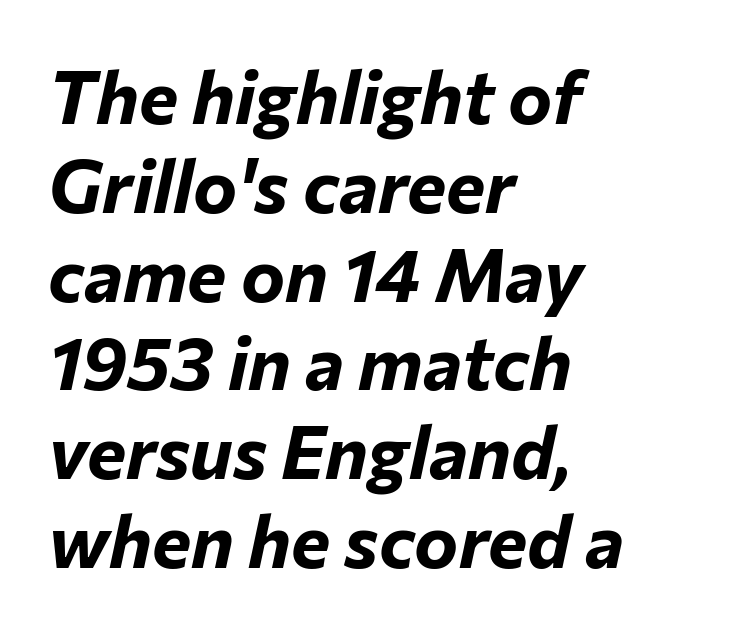
Chunky letters — that's bold for sure. Teacher's note: observe the even left margin — that is flush-left alignment. Character widths vary here, with narrow letters taking less room than wide ones. A typesetter would mark this as italic.
